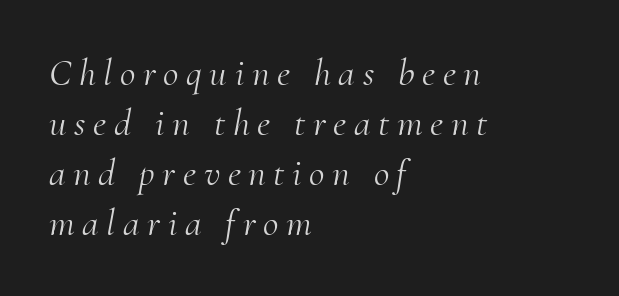
The image shows 38 px light serif type, italic (leaning right); set left-aligned, normal line spacing (1.32x), unusually wide letter spacing (+0.2 em), not underlined; medium stroke contrast and a small x-height.
